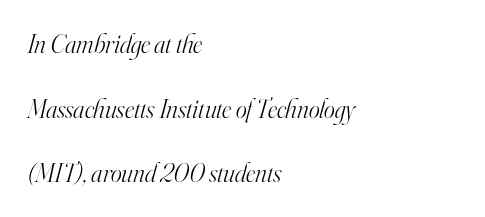
The image shows 26 px text type, italic (leaning right); set left-aligned, loose line spacing (2.49x), normal letter spacing, not underlined.
